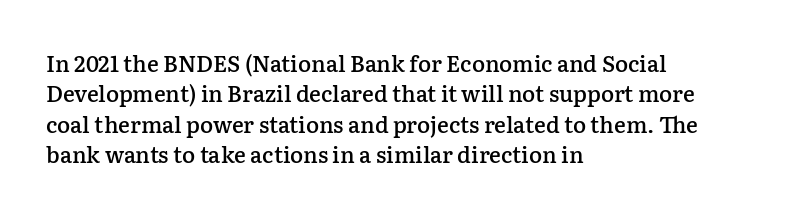
{"italic": "no", "bold": "semi", "underline": "no", "align": "left", "line_spacing": "normal", "line_spacing_ratio": 1.38, "letter_spacing": "normal", "letter_spacing_em": 0.0, "glyph_px": 22}
